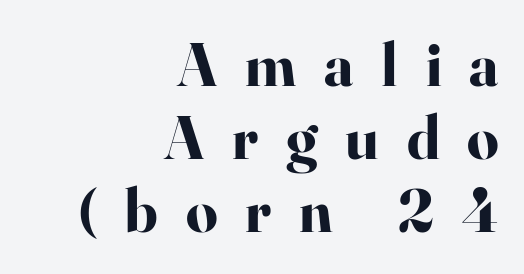
The image shows 62 px bold serif type, upright; set right-aligned, line spacing 1.18x, unusually wide letter spacing (+0.45 em), not underlined; high stroke contrast and a small x-height.
